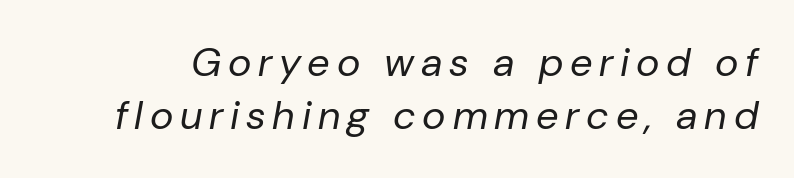
The image shows 40 px regular-weight type, italic (leaning right); set normal line spacing (1.32x), not underlined; low stroke contrast and a medium x-height.
